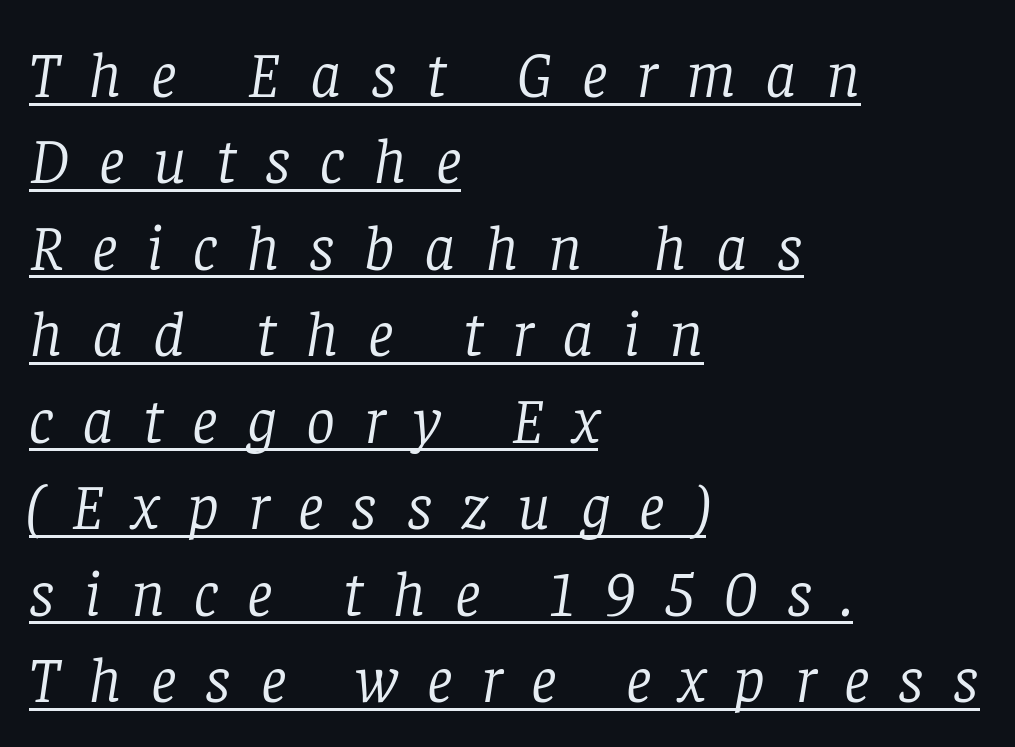
Q: Is the text bold? A: No.
Q: Is the text italic (slanted)? A: Yes, it leans right by about 8 degrees.
Q: Is the typeface a serif or a sans-serif typeface? A: Serif.
Q: Is the text underlined? A: Yes.
Q: How is the paragraph aligned? A: Left-aligned.
Q: Is the spacing between letters normal or unusually wide? A: Unusually wide.
Q: Is the spacing between lines tight, normal or loose? A: Normal.
Q: Width (condensed, normal, or wide)? A: Normal.
Q: Stroke contrast? A: Low.
Q: x-height? A: Large.
Q: Monospaced? A: No.
